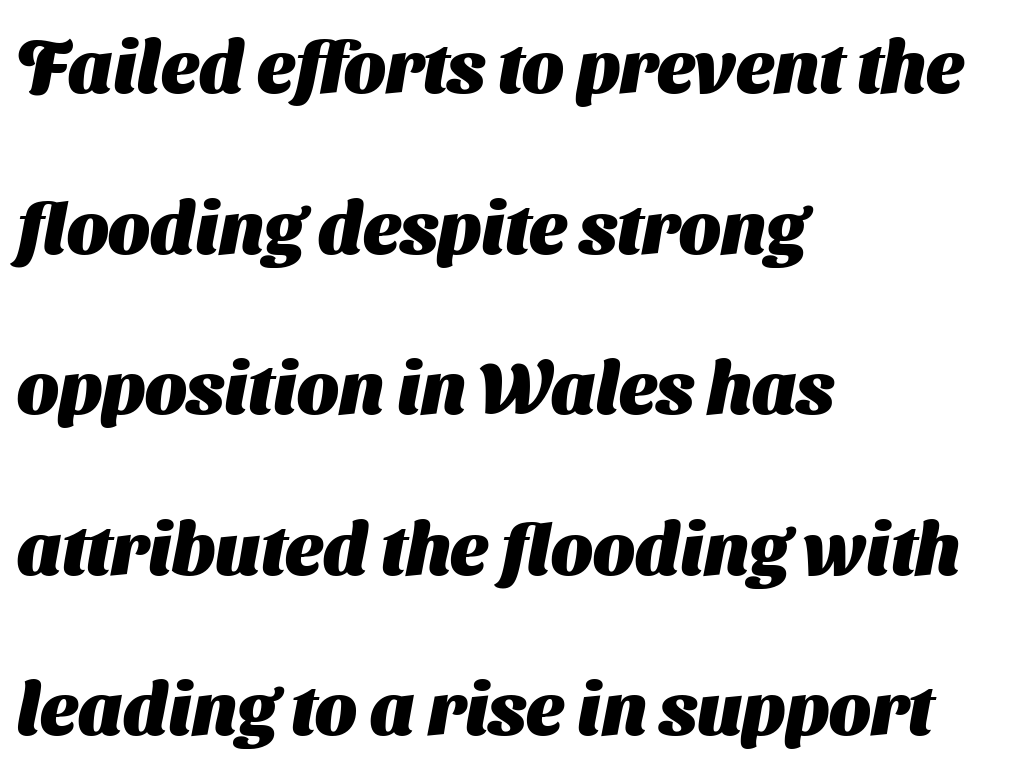
The image shows 73 px heavy sans-serif type; set left-aligned, loose line spacing (2.2x), normal letter spacing, not underlined; medium stroke contrast and a medium x-height.
